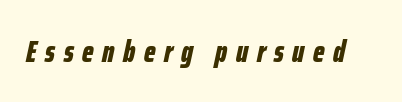
Underlining? Definitely not there. Honestly, the letter spacing is so wide it's the main thing you notice. Think of a printed novel: that variable character pitch is what you see here. Emphasis by weight is at full strength: bold.
